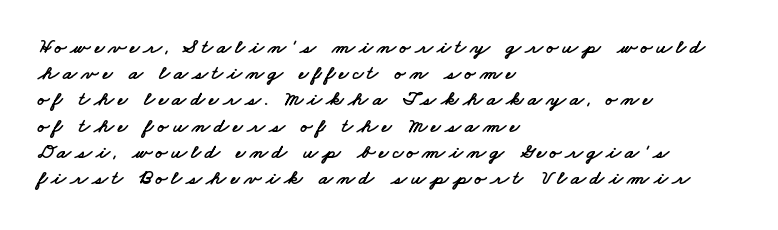
Q: Is the text underlined? A: No.
Q: How is the paragraph aligned? A: Left-aligned.
Q: Is the spacing between lines tight, normal or loose? A: Normal.
